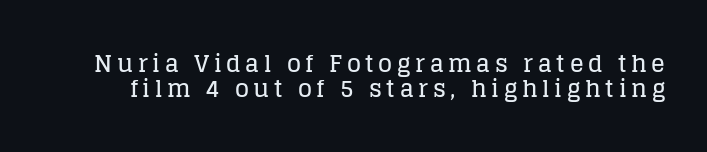
{"italic": "no", "underline": "no", "line_spacing": "tight", "line_spacing_ratio": 1.07, "letter_spacing": "wide", "letter_spacing_em": 0.2, "glyph_px": 23}
